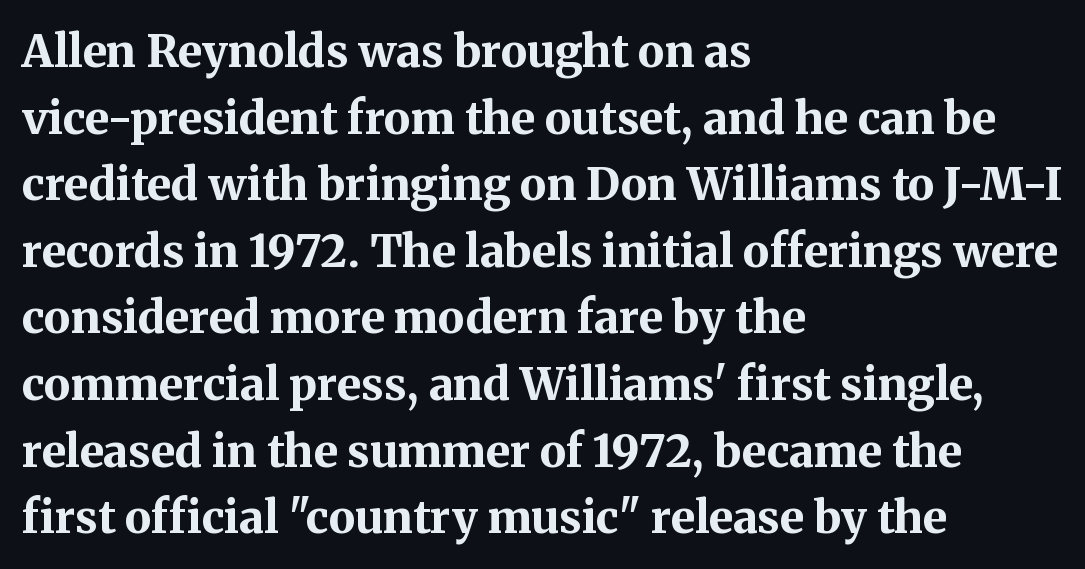
{"serif": "yes", "italic": "no", "bold": "yes", "weight": "bold", "width": "normal", "stroke_contrast": "medium", "x_height": "medium", "monospaced": "no", "underline": "no", "align": "left", "line_spacing": "normal", "line_spacing_ratio": 1.48, "letter_spacing": "normal", "letter_spacing_em": 0.0, "glyph_px": 45}
